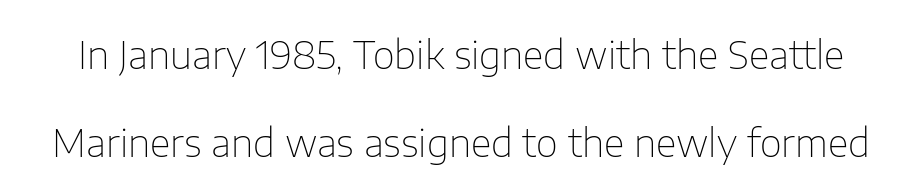
Q: Is the text bold? A: No.
Q: Is the text italic (slanted)? A: No, it is upright.
Q: Is the typeface a serif or a sans-serif typeface? A: Sans-serif.
Q: Is the text underlined? A: No.
Q: Is the spacing between letters normal or unusually wide? A: Normal.
Q: Is the spacing between lines tight, normal or loose? A: Loose.
Q: Width (condensed, normal, or wide)? A: Normal.
Q: Stroke contrast? A: Low.
Q: x-height? A: Medium.
Q: Monospaced? A: No.
